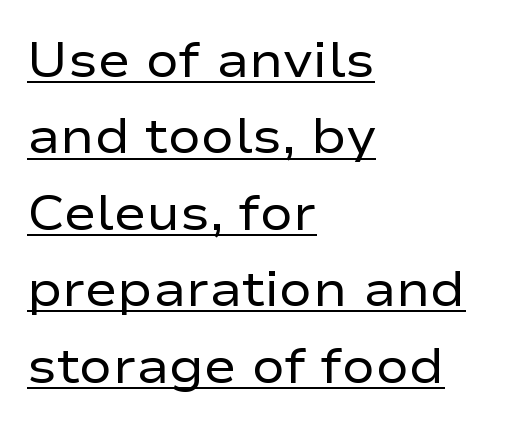
Q: Is the text bold? A: No.
Q: Is the text italic (slanted)? A: No, it is upright.
Q: Is the typeface a serif or a sans-serif typeface? A: Sans-serif.
Q: Is the text underlined? A: Yes.
Q: How is the paragraph aligned? A: Left-aligned.
Q: Is the spacing between letters normal or unusually wide? A: Normal.
Q: Is the spacing between lines tight, normal or loose? A: Normal.
Q: Width (condensed, normal, or wide)? A: Wide.
Q: Stroke contrast? A: Low.
Q: x-height? A: Medium.
Q: Monospaced? A: No.
